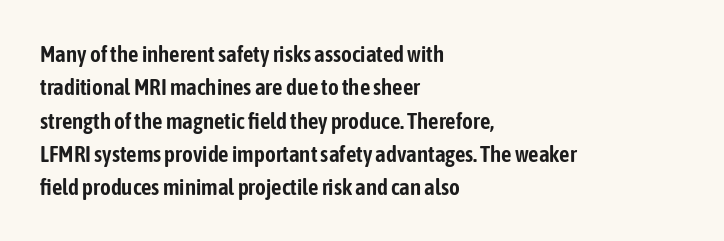
The image shows 23 px text type, upright; set left-aligned, normal line spacing (1.45x), normal letter spacing, not underlined.
